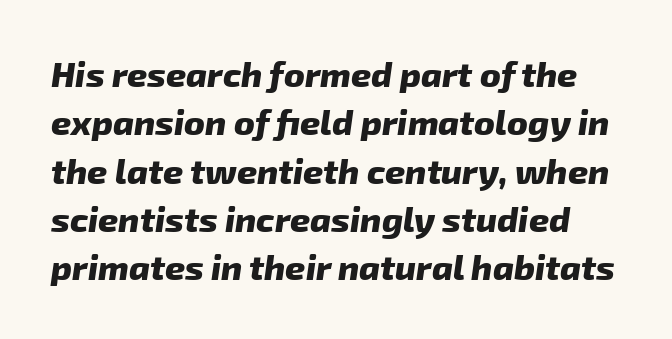
The image shows 35 px heavy sans-serif type; set normal line spacing (1.38x), normal letter spacing, not underlined; low stroke contrast and a medium x-height.
